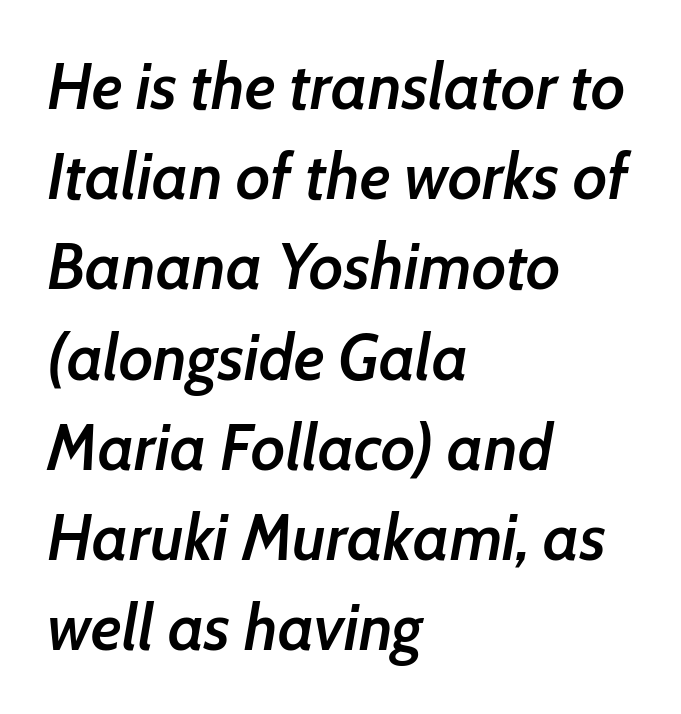
One glance says typical: line gaps are just what's usual. The typography opts for an oblique posture over an upright one. Heft: intermediate — a semibold. Is the letter spacing exaggerated? No — it looks like the ordinary default. Think of a printed novel: that variable character pitch is what you see here.
